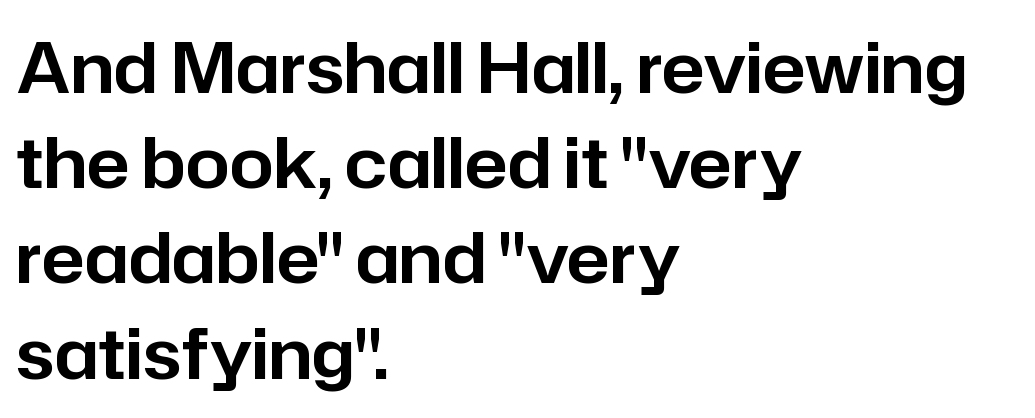
{"serif": "no", "italic": "no", "width": "normal", "stroke_contrast": "low", "x_height": "medium", "monospaced": "no", "underline": "no", "align": "left", "line_spacing": "normal", "line_spacing_ratio": 1.36, "letter_spacing": "normal", "letter_spacing_em": 0.0, "glyph_px": 70}
